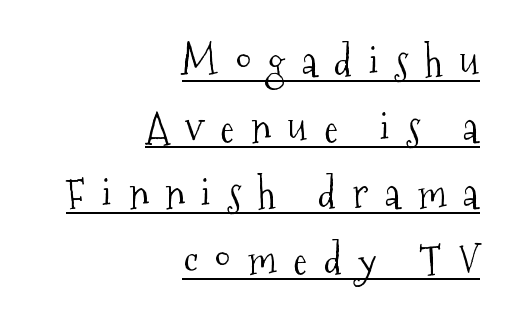
Do the letters lean? They stand straight. The rendering inserts visible extra space after every character. The lines sit at an ordinary, default distance from one another. The compositor pushed each line to the right boundary. The sample's only ornament is a line tracing under the words.
